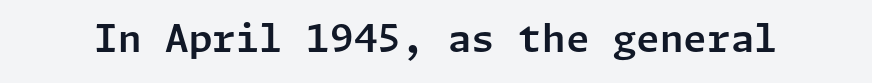
The letters stand straight up with perfectly vertical stems. The tracking reads as untouched default to a designer's eye. Quick note: underline off. The typeface chosen for these lines omits serifs.
